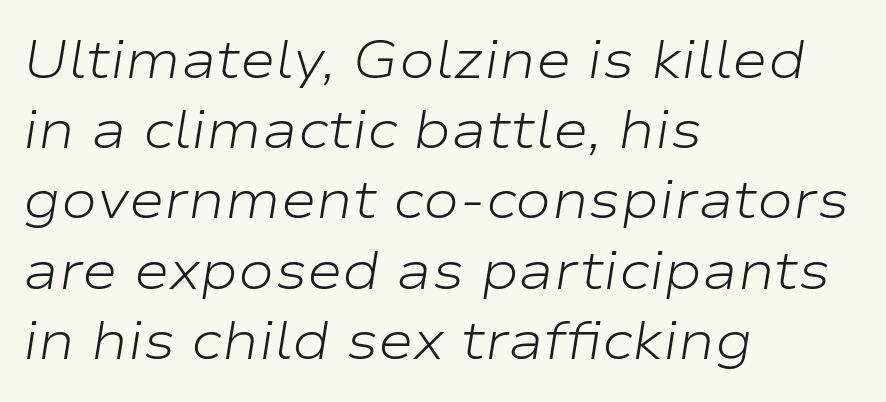
The image shows 54 px light, wide type, italic (leaning right); set left-aligned, normal line spacing (1.3x), normal letter spacing, not underlined; low stroke contrast and a medium x-height.
